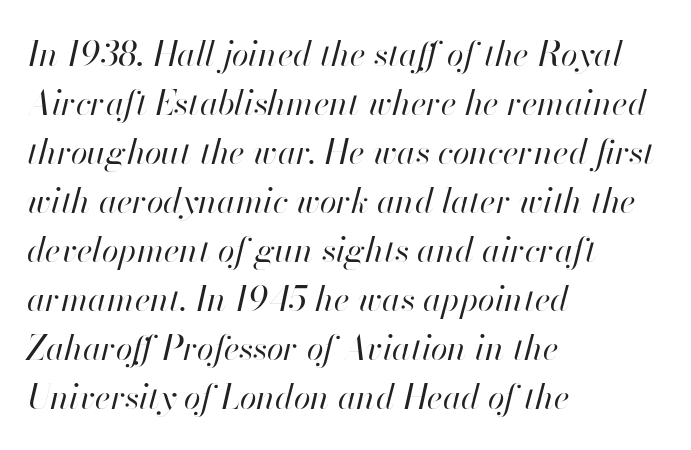
{"italic": "yes", "lean": "right", "slant_degrees": 13, "bold": "no", "weight": "regular", "width": "normal", "stroke_contrast": "high", "x_height": "small", "monospaced": "no", "underline": "no", "align": "left", "line_spacing": "normal", "line_spacing_ratio": 1.44, "letter_spacing": "normal", "letter_spacing_em": 0.0, "glyph_px": 34}
